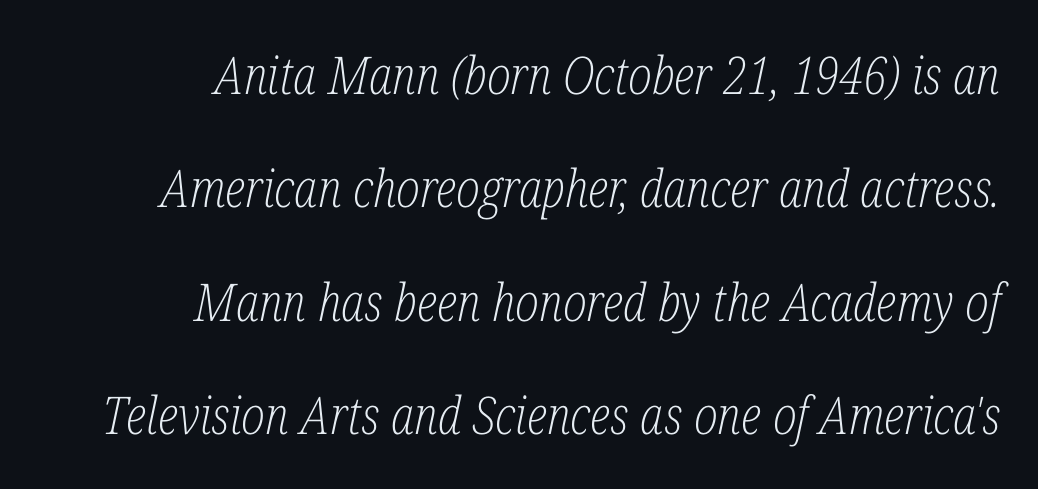
The image shows 52 px light, condensed serif type, italic (leaning right); set right-aligned, loose line spacing (2.18x), normal letter spacing, not underlined; low stroke contrast and a medium x-height.
